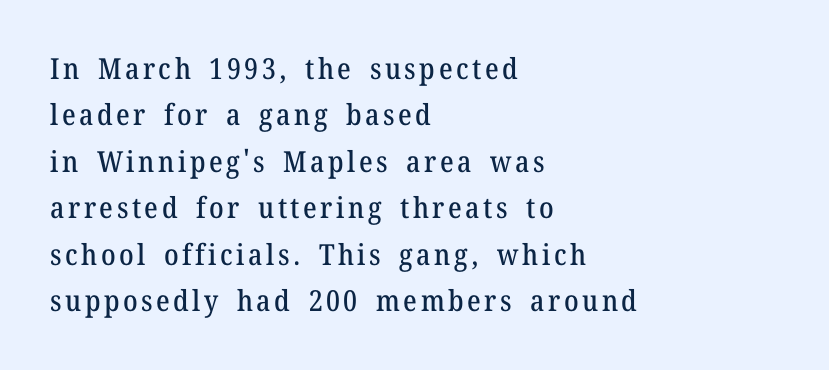
This rendering employs a face with finishing strokes, i.e., a serif. The lettering holds an erect, upright posture throughout. The typesetter chose a ragged-right arrangement here. Only glyphs here, with clear space below each row. Normally led — the rows are evenly, conventionally spaced. Each letter keeps its own natural width here, so spacing adapts to shape.
